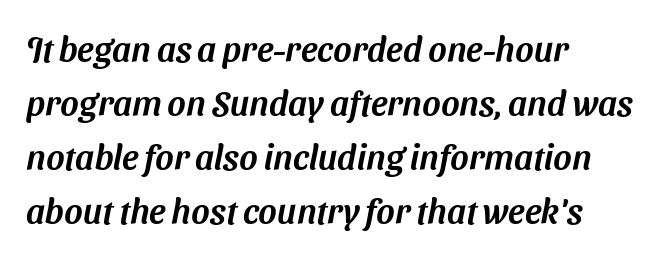
Nobody touched the tracking dial on this one. Descender tails drop into unmarked territory. This sample keeps an unexceptional amount of space between lines. Looks like regular typesetting: each glyph gets only the width it needs.
